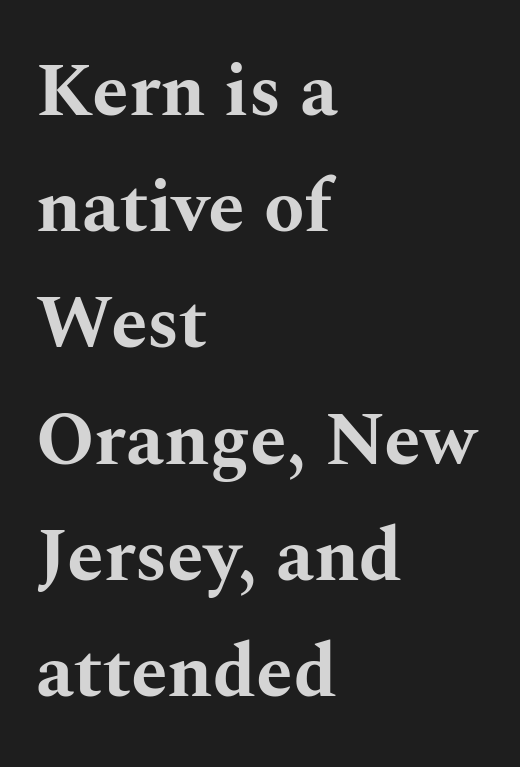
{"serif": "yes", "italic": "no", "bold": "yes", "weight": "bold", "width": "wide", "stroke_contrast": "medium", "x_height": "medium", "monospaced": "no", "underline": "no", "align": "left", "line_spacing": "normal", "line_spacing_ratio": 1.57, "letter_spacing": "normal", "letter_spacing_em": 0.0, "glyph_px": 74}
